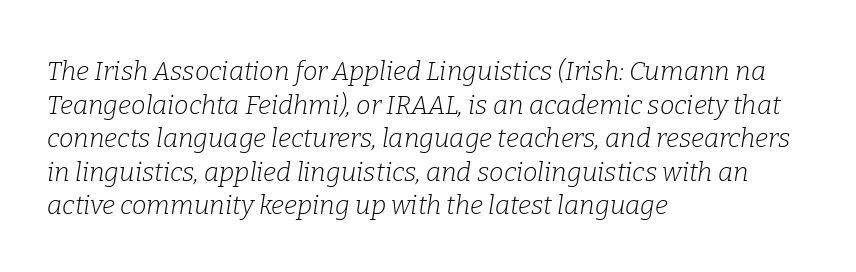
{"italic": "yes", "lean": "right", "slant_degrees": 9, "bold": "no", "underline": "no", "align": "left", "line_spacing": "normal", "line_spacing_ratio": 1.29, "letter_spacing": "normal", "letter_spacing_em": 0.0, "glyph_px": 26}
